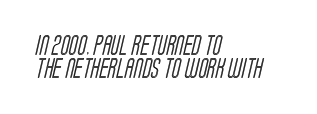
{"underline": "no", "align": "left", "line_spacing_ratio": 1.16, "letter_spacing": "normal", "letter_spacing_em": 0.0, "glyph_px": 20}
